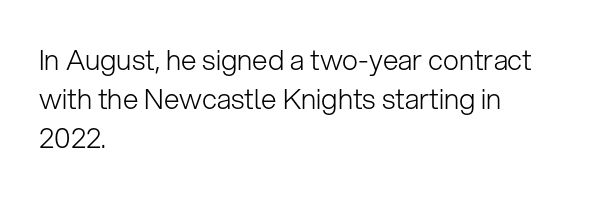
{"serif": "no", "italic": "no", "bold": "no", "weight": "light", "width": "normal", "stroke_contrast": "low", "x_height": "medium", "monospaced": "no", "underline": "no", "align": "left", "line_spacing": "normal", "line_spacing_ratio": 1.4, "letter_spacing": "normal", "letter_spacing_em": 0.0, "glyph_px": 28}
